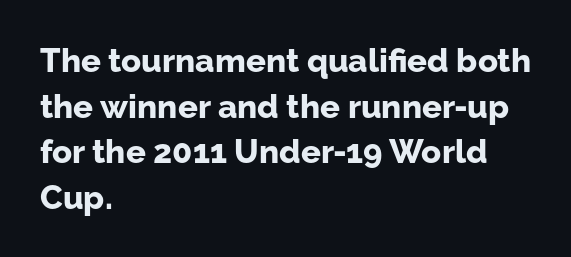
The image shows 33 px bold sans-serif type, upright; set left-aligned, normal line spacing (1.38x), normal letter spacing, not underlined; low stroke contrast and a medium x-height.
